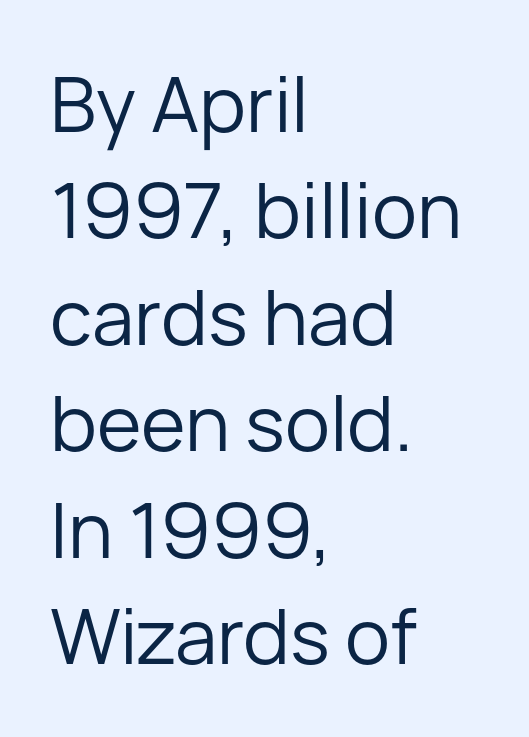
The image shows 76 px regular-weight sans-serif type, upright; set left-aligned, normal line spacing (1.4x), normal letter spacing, not underlined; low stroke contrast and a medium x-height.
